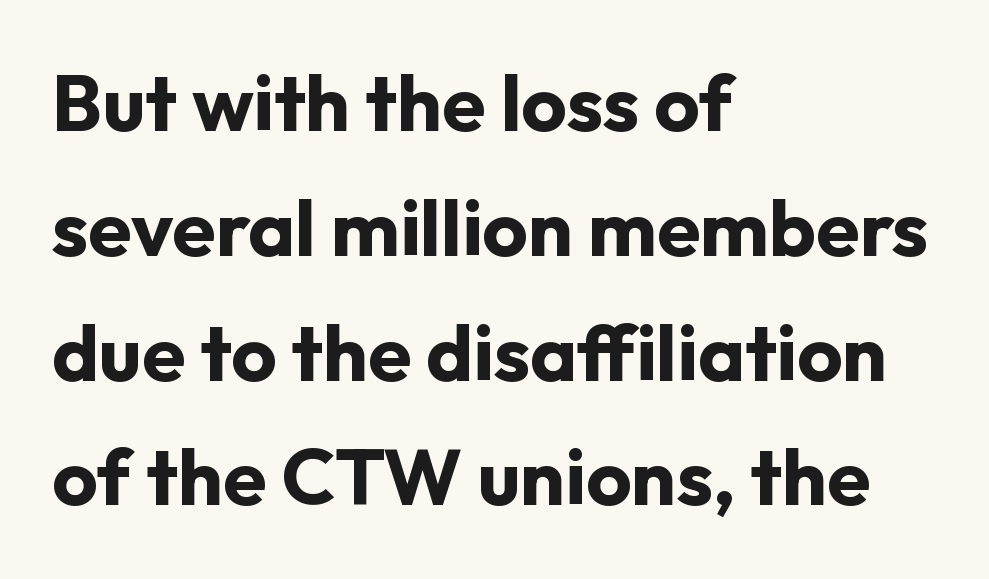
No italicization has been applied; the sample stays upright. In terms of weight, the rendering is a true, heavy bold. Think of a printed novel: that variable character pitch is what you see here. The glyphs are unaccompanied by any horizontal stroke below them. The type is set solid horizontally, with unmodified tracking.
